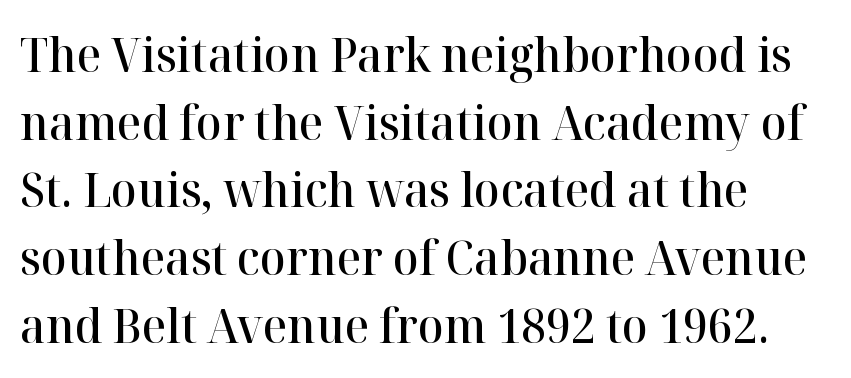
The image shows 48 px semibold serif type, upright; set left-aligned, normal line spacing (1.41x), normal letter spacing, not underlined; high stroke contrast and a medium x-height.
